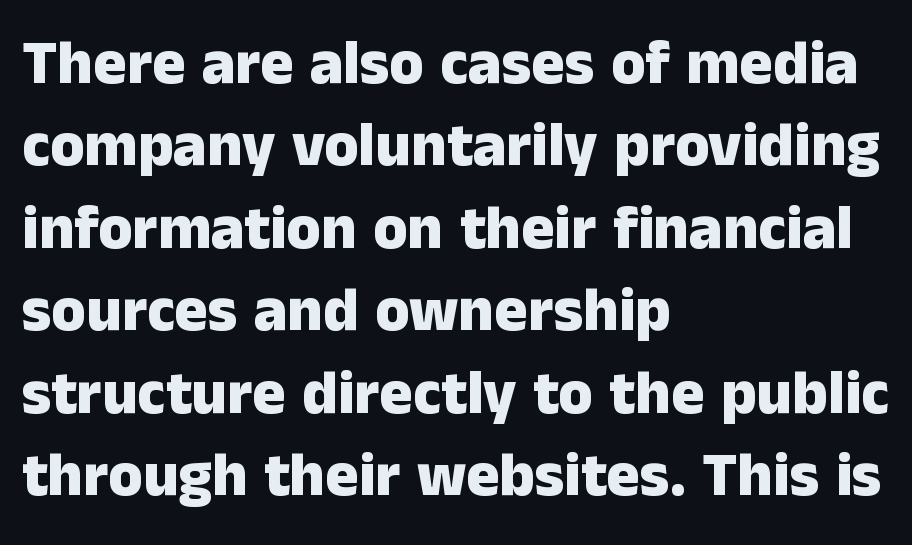
Unlike a traditional serif, this face leaves its strokes unadorned. One-word summary of the alignment: left. Plain, unruled lines of type. Does the weight exceed regular? Yes, all the way to bold. Honestly, the letter spacing is just normal — you wouldn't notice it. Think of a printed novel: that variable character pitch is what you see here.
